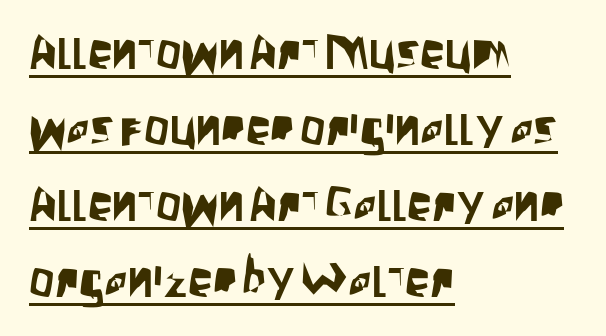
Is there much room between lines? A standard amount, neither cramped nor airy. The specimen reads as upright at a glance. The face used here appears with an underline applied. A typesetter would call this proportional, since set widths differ per character. Stroke terminals: plain, sans-serif.
